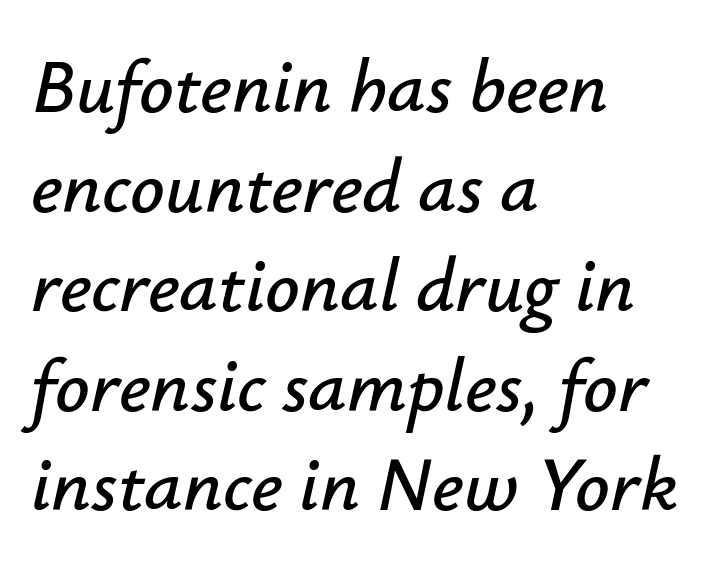
Q: Is the text italic (slanted)? A: Yes, it leans right by about 12 degrees.
Q: Is the text underlined? A: No.
Q: How is the paragraph aligned? A: Left-aligned.
Q: Is the spacing between letters normal or unusually wide? A: Normal.
Q: Is the spacing between lines tight, normal or loose? A: Normal.
Q: Width (condensed, normal, or wide)? A: Normal.
Q: Stroke contrast? A: Low.
Q: x-height? A: Small.
Q: Monospaced? A: No.
